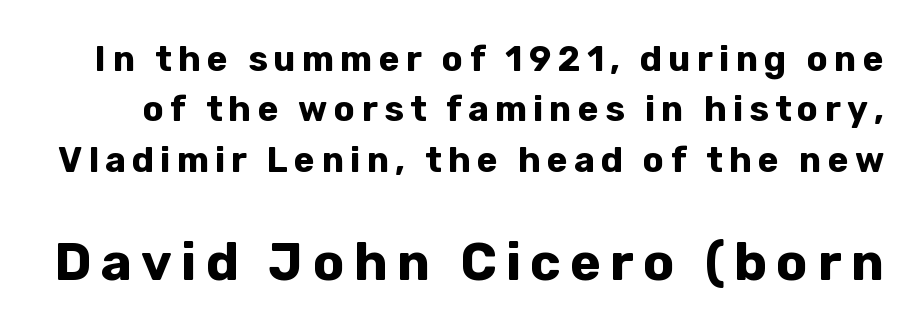
In terms of weight, the rendering is a true, heavy bold. You can tell from the bare stems that sans-serif type was used. The following chunk of copy outweighs the initial chunk in type size. Interline gaps are of average width in this sample. Descenders hang freely into open space. Tall strokes in this sample are plumb rather than angled.
